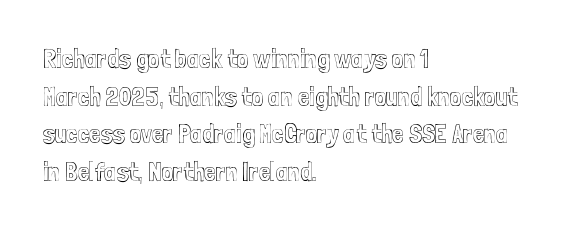
Q: Is the text italic (slanted)? A: No, it is upright.
Q: Is the text underlined? A: No.
Q: How is the paragraph aligned? A: Left-aligned.
Q: Is the spacing between letters normal or unusually wide? A: Normal.
Q: Is the spacing between lines tight, normal or loose? A: Normal.
